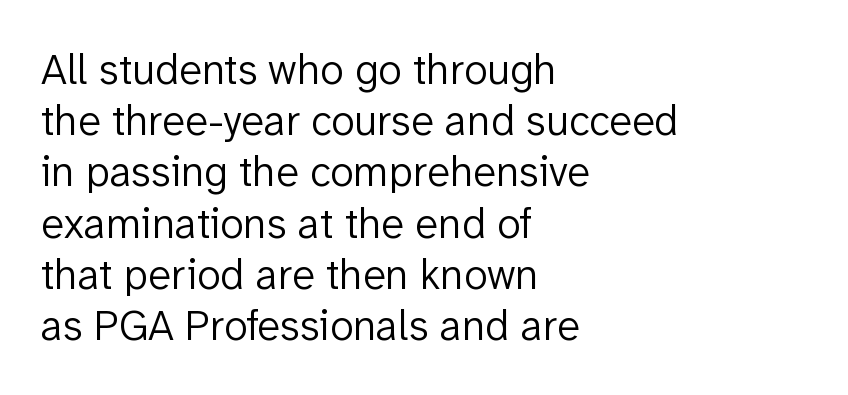
The rendering anchors every line to the left-hand side. Nothing unusual about the tracking: characters are spaced as the font intends. A roman cut, with each character standing at attention. Varying glyph widths throughout — classic text-font behaviour. Nothing heavy about these letters — not bold at all. Regarding serifs, this sample does without them.
